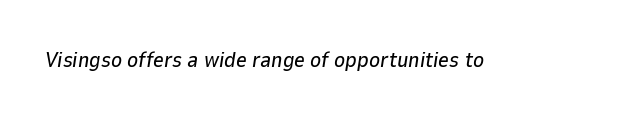
The image shows 21 px text type, italic (leaning right); set normal letter spacing, not underlined.
